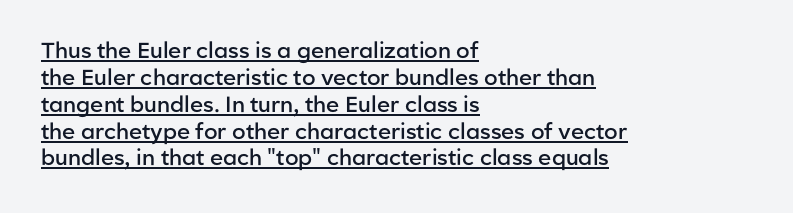
The image shows 22 px text type, upright; set left-aligned, line spacing 1.22x, normal letter spacing, underlined.
